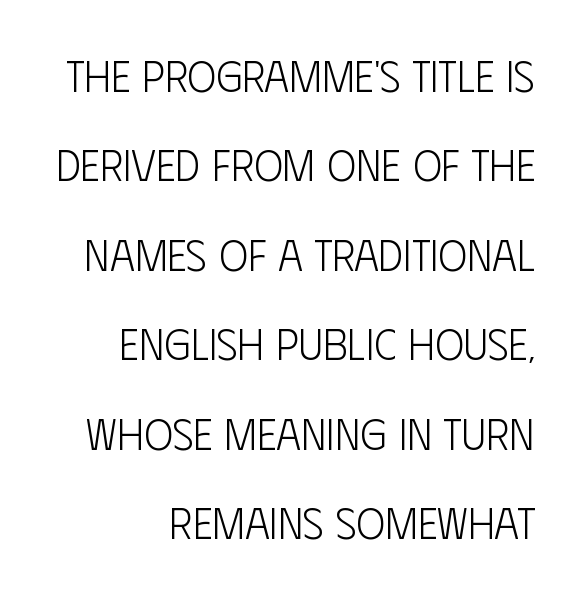
The image shows 43 px light, condensed sans-serif type, upright; set loose line spacing (2.08x), normal letter spacing, not underlined; low stroke contrast and a large x-height.
